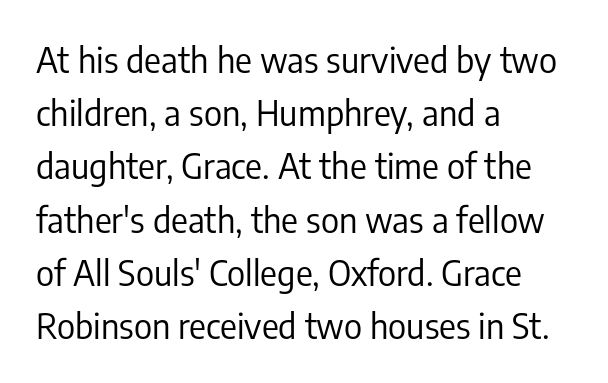
{"serif": "no", "italic": "no", "bold": "no", "weight": "regular", "width": "condensed", "stroke_contrast": "low", "x_height": "medium", "monospaced": "no", "underline": "no", "align": "left", "line_spacing": "normal", "line_spacing_ratio": 1.52, "letter_spacing": "normal", "letter_spacing_em": 0.0, "glyph_px": 35}
